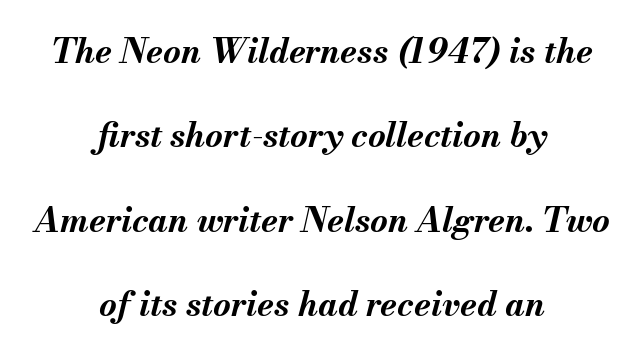
If you measured baseline to baseline, you'd find a long distance. Plain, unruled lines of type. If you folded the block vertically in half, each line would mirror itself in length. Letter spacing: default.
